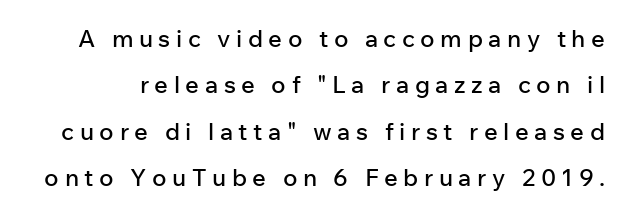
{"italic": "no", "underline": "no", "line_spacing": "loose", "line_spacing_ratio": 1.93, "letter_spacing": "wide", "letter_spacing_em": 0.23, "glyph_px": 24}
